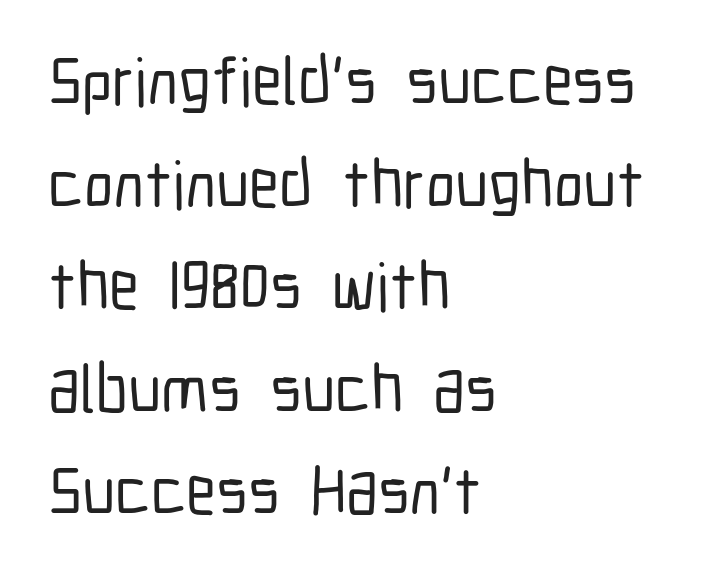
{"serif": "no", "italic": "no", "width": "condensed", "stroke_contrast": "low", "x_height": "medium", "monospaced": "no", "underline": "no", "align": "left", "line_spacing": "normal", "line_spacing_ratio": 1.53, "letter_spacing": "normal", "letter_spacing_em": 0.0, "glyph_px": 67}
